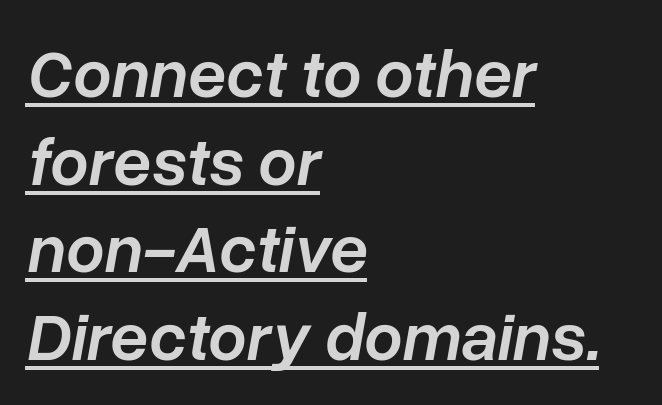
The image shows 68 px semibold type, italic (leaning right); set left-aligned, normal line spacing (1.29x), normal letter spacing, underlined; low stroke contrast and a medium x-height.
